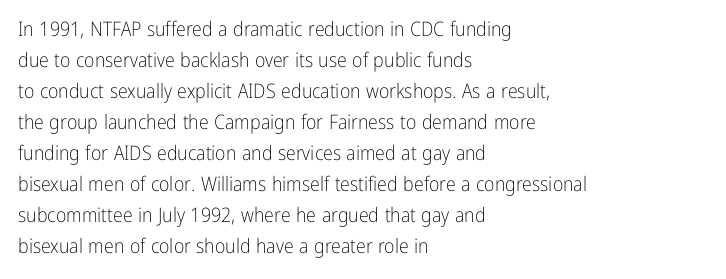
The face looks like a standard text weight, possibly lighter. The type is set solid horizontally, with unmodified tracking. The lettering stays uniformly vertical, giving the passage a roman look. Leading: standard. Casual observation: everything's shoved over to the left.
